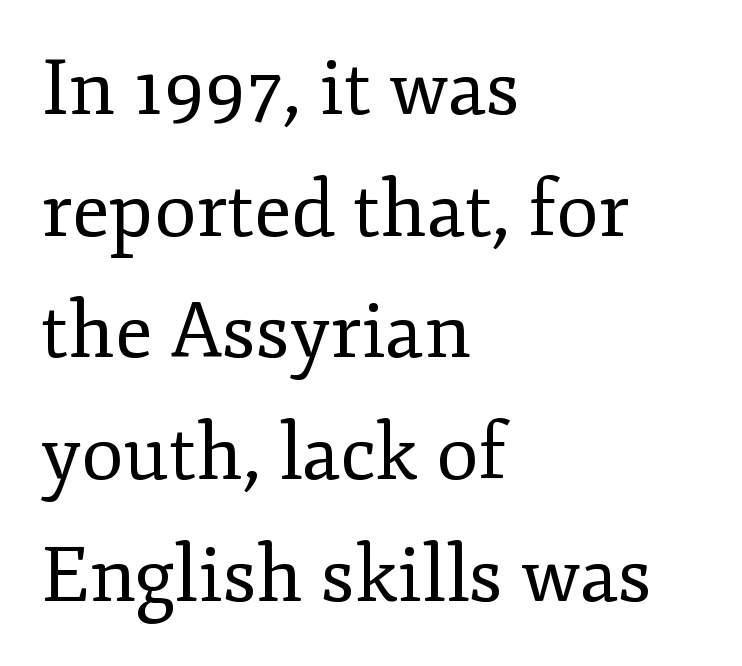
The lettering holds an erect, upright posture throughout. Has an underline been added? It has not. These glyphs show unthickened strokes, regular width or finer. Line beginnings align vertically; line endings do not. These lines keep a tight, regular rhythm from letter to letter.
